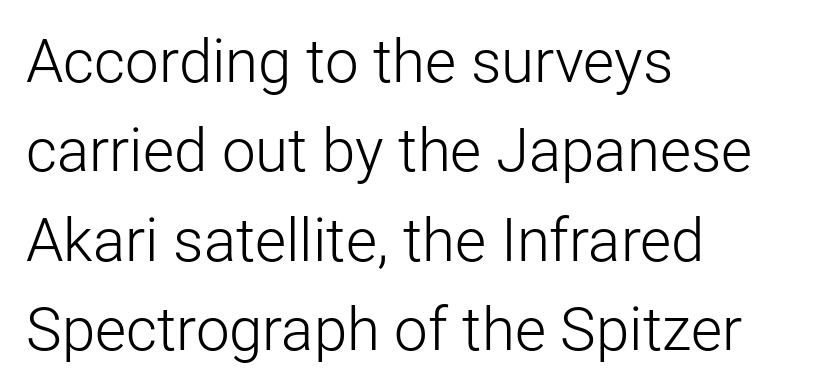
The image shows 60 px light sans-serif type, upright; set left-aligned, normal line spacing (1.49x), normal letter spacing, not underlined; low stroke contrast and a medium x-height.
